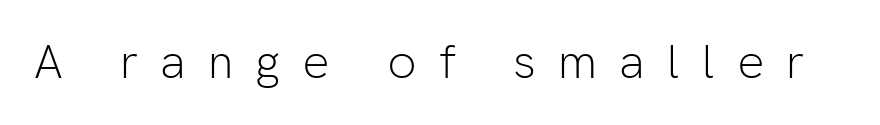
{"serif": "no", "italic": "no", "bold": "no", "weight": "light", "width": "normal", "stroke_contrast": "low", "x_height": "medium", "monospaced": "no", "underline": "no", "letter_spacing": "wide", "letter_spacing_em": 0.46, "glyph_px": 48}
